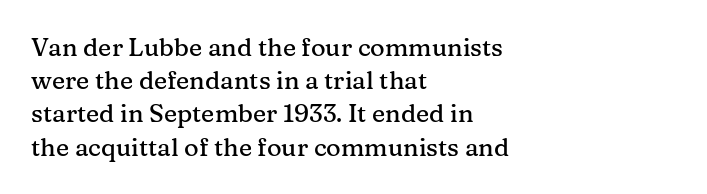
{"italic": "no", "underline": "no", "align": "left", "line_spacing": "normal", "line_spacing_ratio": 1.33, "letter_spacing": "normal", "letter_spacing_em": 0.0, "glyph_px": 25}
